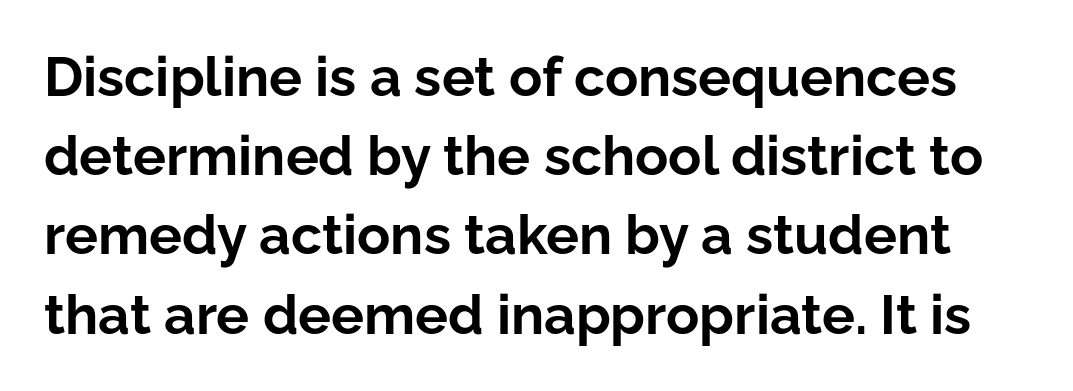
Q: Is the text bold? A: Yes.
Q: Is the text italic (slanted)? A: No, it is upright.
Q: Is the typeface a serif or a sans-serif typeface? A: Sans-serif.
Q: Is the text underlined? A: No.
Q: Is the spacing between letters normal or unusually wide? A: Normal.
Q: Is the spacing between lines tight, normal or loose? A: Normal.
Q: Width (condensed, normal, or wide)? A: Normal.
Q: Stroke contrast? A: Low.
Q: x-height? A: Medium.
Q: Monospaced? A: No.
